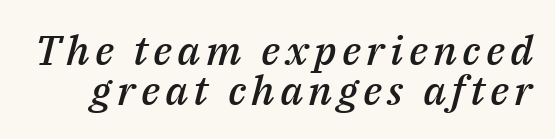
Q: Is the text bold? A: Semi-bold.
Q: Is the text italic (slanted)? A: Yes, it leans right by about 14 degrees.
Q: Is the text underlined? A: No.
Q: Is the spacing between lines tight, normal or loose? A: Tight.
Q: Width (condensed, normal, or wide)? A: Normal.
Q: Stroke contrast? A: Medium.
Q: x-height? A: Medium.
Q: Monospaced? A: No.
